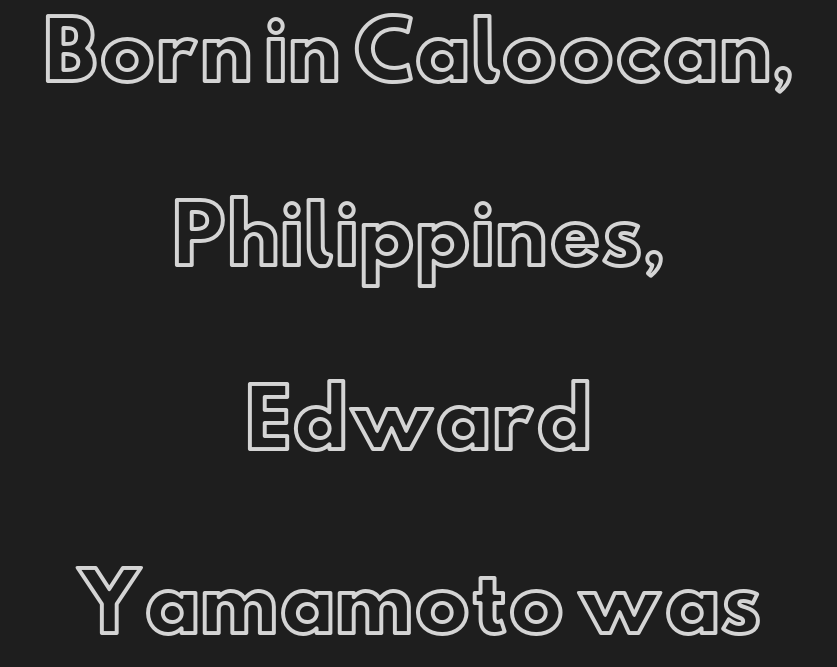
{"italic": "no", "width": "normal", "x_height": "small", "monospaced": "no", "underline": "no", "align": "center", "line_spacing": "loose", "line_spacing_ratio": 2.33, "letter_spacing": "normal", "letter_spacing_em": 0.0, "glyph_px": 79}
